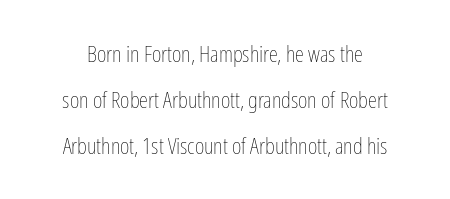
Q: Is the text bold? A: No.
Q: Is the text italic (slanted)? A: No, it is upright.
Q: Is the text underlined? A: No.
Q: Is the spacing between letters normal or unusually wide? A: Normal.
Q: Is the spacing between lines tight, normal or loose? A: Loose.
